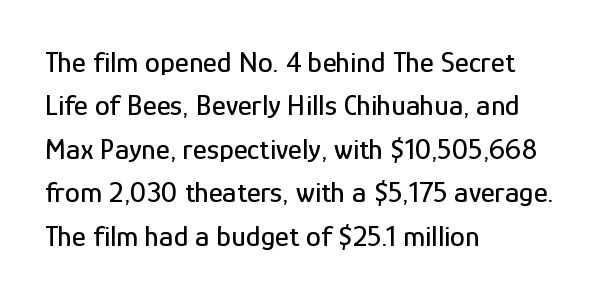
Layout note: lines flush left. The rendering uses natural spacing where letterforms have individual widths. Nope, not italic — everything's standing straight. The passage shown is typeset with a sans-serif family. The gap between lines stays unmarked.
